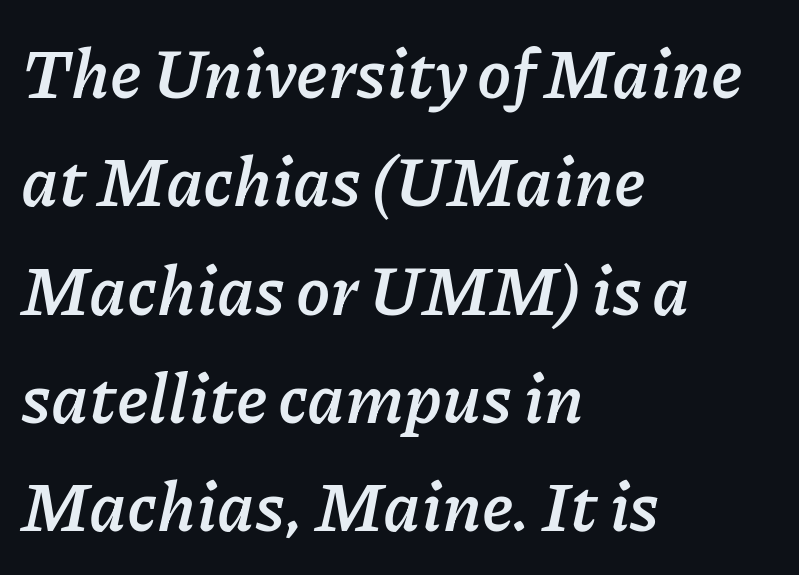
Q: Is the text bold? A: Yes.
Q: Is the text italic (slanted)? A: Yes, it leans right by about 11 degrees.
Q: Is the text underlined? A: No.
Q: How is the paragraph aligned? A: Left-aligned.
Q: Is the spacing between letters normal or unusually wide? A: Normal.
Q: Is the spacing between lines tight, normal or loose? A: Normal.
Q: Width (condensed, normal, or wide)? A: Normal.
Q: Stroke contrast? A: Low.
Q: x-height? A: Medium.
Q: Monospaced? A: No.
